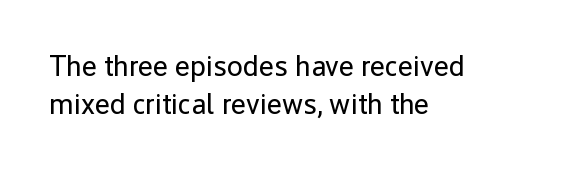
{"serif": "no", "italic": "no", "bold": "no", "weight": "regular", "width": "normal", "stroke_contrast": "low", "x_height": "medium", "monospaced": "no", "underline": "no", "align": "left", "line_spacing": "normal", "line_spacing_ratio": 1.31, "letter_spacing": "normal", "letter_spacing_em": 0.0, "glyph_px": 29}
